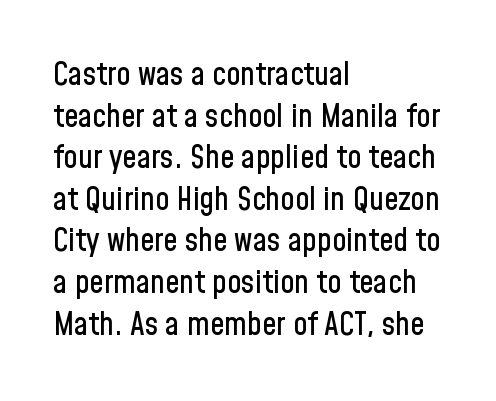
The image shows 32 px condensed sans-serif type, upright; set left-aligned, normal line spacing (1.3x), normal letter spacing, not underlined; low stroke contrast and a medium x-height.
